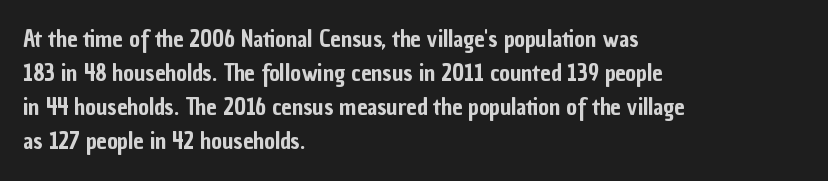
Clear beneath every line of the passage. Notice how descenders clear the ascenders below comfortably — that's standard leading. In terms of letterspacing, this is plain default setting. The lettering stays uniformly vertical, giving the passage a roman look. The lines in this sample share a left origin and differ only in where they stop.
